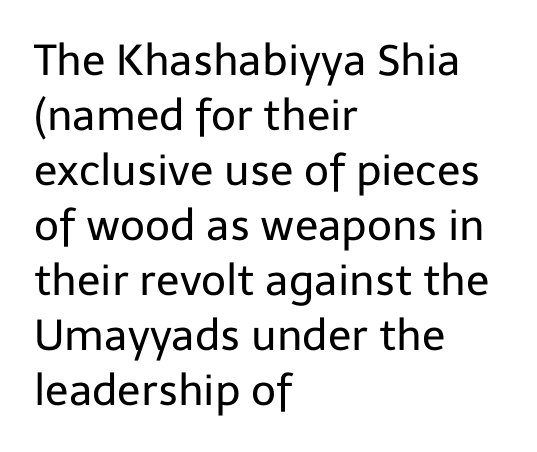
Q: Is the text bold? A: No.
Q: Is the text italic (slanted)? A: No, it is upright.
Q: Is the typeface a serif or a sans-serif typeface? A: Sans-serif.
Q: Is the text underlined? A: No.
Q: How is the paragraph aligned? A: Left-aligned.
Q: Is the spacing between letters normal or unusually wide? A: Normal.
Q: Is the spacing between lines tight, normal or loose? A: Normal.
Q: Width (condensed, normal, or wide)? A: Normal.
Q: Stroke contrast? A: Low.
Q: x-height? A: Medium.
Q: Monospaced? A: No.
